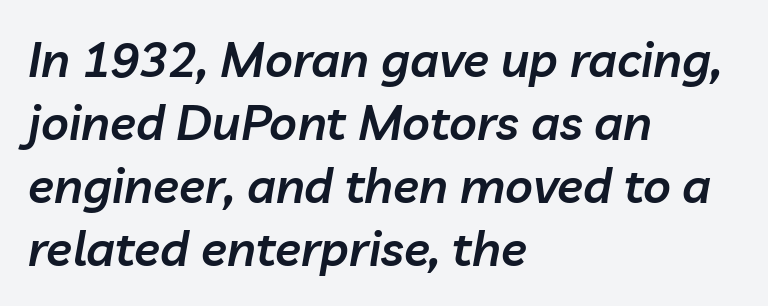
Q: Is the text bold? A: Semi-bold.
Q: Is the text italic (slanted)? A: Yes, it leans right by about 10 degrees.
Q: Is the text underlined? A: No.
Q: How is the paragraph aligned? A: Left-aligned.
Q: Is the spacing between letters normal or unusually wide? A: Normal.
Q: Is the spacing between lines tight, normal or loose? A: Normal.
Q: Width (condensed, normal, or wide)? A: Normal.
Q: Stroke contrast? A: Low.
Q: x-height? A: Medium.
Q: Monospaced? A: No.
